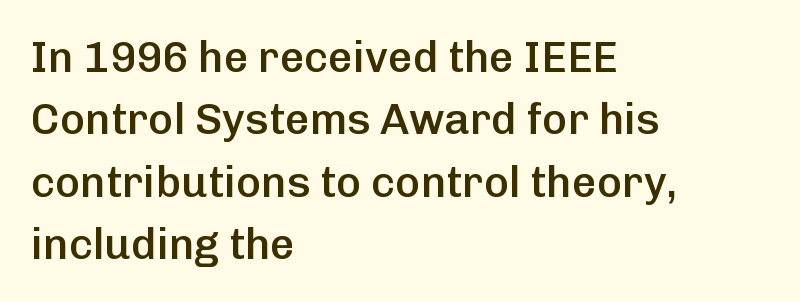
Is the block centered? No — it sits flush against the left margin. Beneath every word, the page is bare. Each new line begins a customary step beneath the previous one. On the weight axis this lands at semibold, roughly 600. Each word holds together tightly as a unit, with standard inter-letter gaps. Character widths vary here, with narrow letters taking less room than wide ones.
